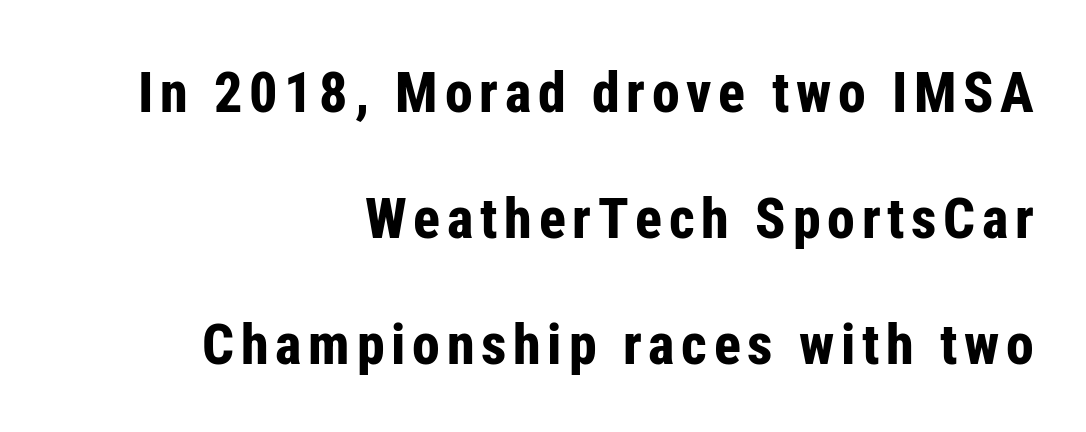
Designer's note — italics off, roman on. Baseline-to-baseline distance is far greater than the letter height. Looks like regular typesetting: each glyph gets only the width it needs. Anything drawn beneath the words? Only blank space. A student would call this right alignment; a typographer would say flush right, rag left. The designer went with a sans here, leaving each stem footless.
